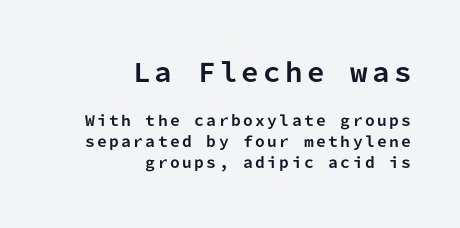
Q: Is the text bold? A: Yes.
Q: Is the text italic (slanted)? A: No, it is upright.
Q: Is the text underlined? A: No.
Q: How is the paragraph aligned? A: Right-aligned.
Q: Is the spacing between lines tight, normal or loose? A: Normal.
Q: Which block of text is set in a larger size, the first (top) or the second (bottom)? A: The first (top) one.
